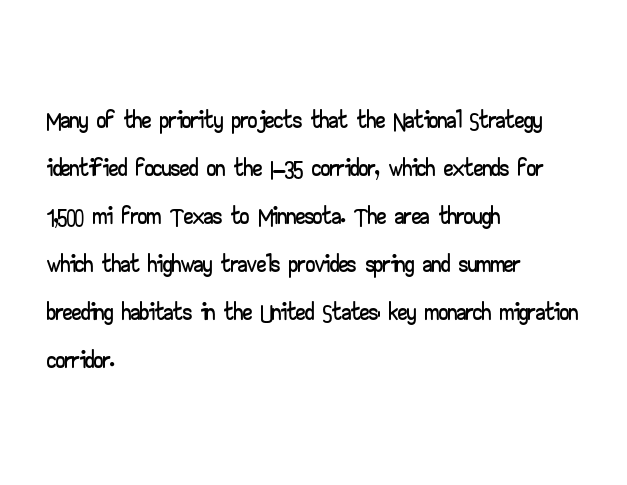
The image shows 37 px wide sans-serif type, upright; set left-aligned, normal line spacing (1.3x), normal letter spacing, not underlined; low stroke contrast and a small x-height.
